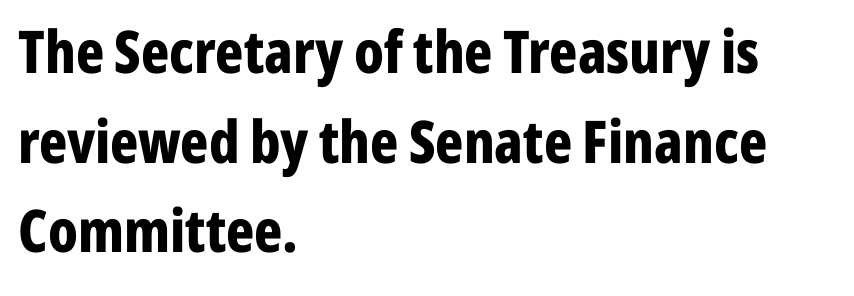
Q: Is the text bold? A: Yes.
Q: Is the text italic (slanted)? A: No, it is upright.
Q: Is the typeface a serif or a sans-serif typeface? A: Sans-serif.
Q: Is the text underlined? A: No.
Q: How is the paragraph aligned? A: Left-aligned.
Q: Is the spacing between letters normal or unusually wide? A: Normal.
Q: Is the spacing between lines tight, normal or loose? A: Normal.
Q: Width (condensed, normal, or wide)? A: Condensed.
Q: Stroke contrast? A: Low.
Q: x-height? A: Medium.
Q: Monospaced? A: No.
